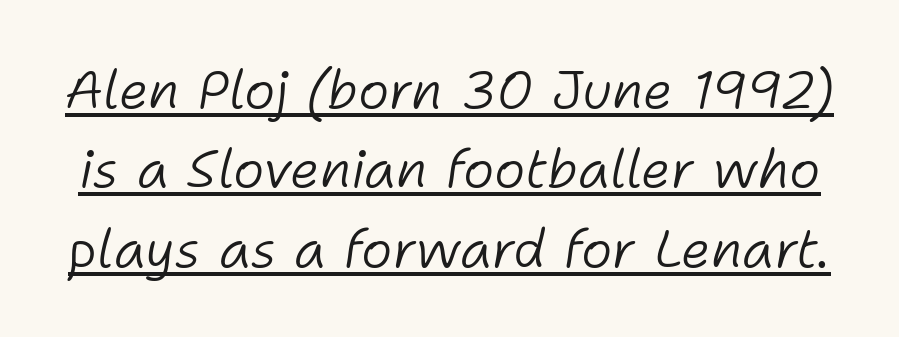
{"italic": "yes", "lean": "right", "slant_degrees": 11, "bold": "no", "weight": "light", "width": "normal", "stroke_contrast": "low", "x_height": "medium", "monospaced": "no", "underline": "yes", "line_spacing": "normal", "line_spacing_ratio": 1.5, "letter_spacing": "normal", "letter_spacing_em": 0.0, "glyph_px": 53}
